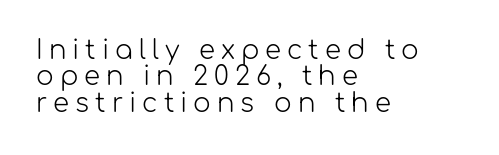
{"italic": "no", "bold": "no", "underline": "no", "align": "left", "line_spacing": "tight", "line_spacing_ratio": 1.01, "letter_spacing": "wide", "letter_spacing_em": 0.23, "glyph_px": 26}
